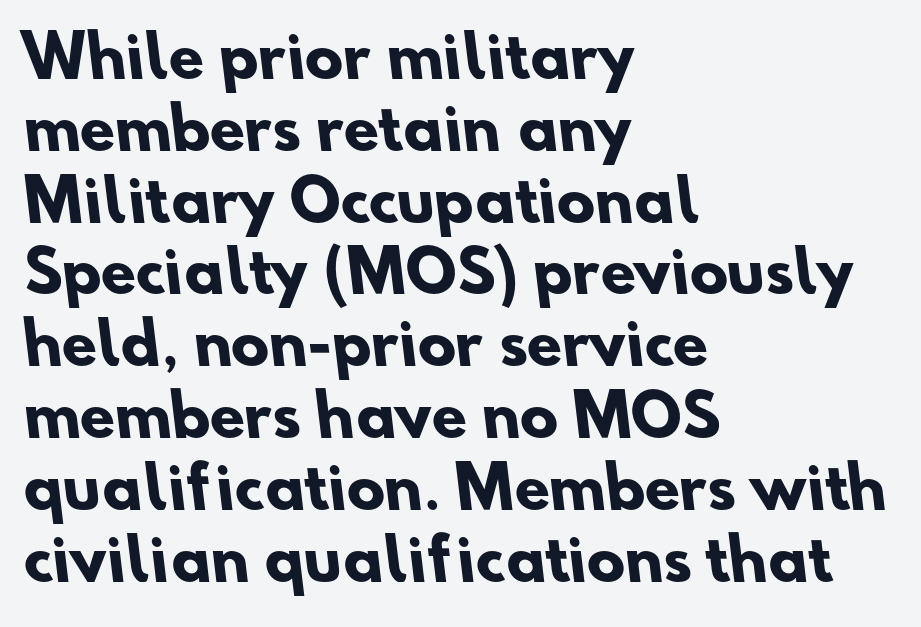
{"serif": "no", "bold": "yes", "weight": "heavy", "width": "normal", "stroke_contrast": "low", "x_height": "small", "monospaced": "no", "underline": "no", "align": "left", "line_spacing": "normal", "line_spacing_ratio": 1.26, "letter_spacing": "normal", "letter_spacing_em": 0.0, "glyph_px": 57}
